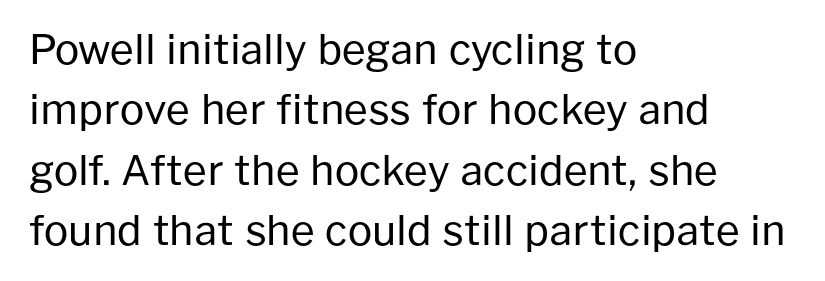
Q: Is the text bold? A: No.
Q: Is the text italic (slanted)? A: No, it is upright.
Q: Is the typeface a serif or a sans-serif typeface? A: Sans-serif.
Q: Is the text underlined? A: No.
Q: How is the paragraph aligned? A: Left-aligned.
Q: Is the spacing between letters normal or unusually wide? A: Normal.
Q: Is the spacing between lines tight, normal or loose? A: Normal.
Q: Width (condensed, normal, or wide)? A: Normal.
Q: Stroke contrast? A: Low.
Q: x-height? A: Medium.
Q: Monospaced? A: No.
